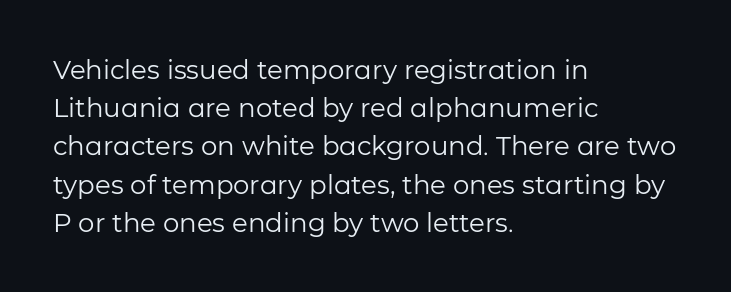
The vertical gap from one line to the next is medium. Quick note: underline off. The characters are drawn with everyday or finer stroke widths. A typesetter would mark this as roman, not italic. Caption: multi-line text, flush left, ragged right.
